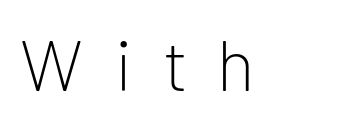
Q: Is the text bold? A: No.
Q: Is the text italic (slanted)? A: No, it is upright.
Q: Is the typeface a serif or a sans-serif typeface? A: Sans-serif.
Q: Is the text underlined? A: No.
Q: Is the spacing between letters normal or unusually wide? A: Unusually wide.
Q: Width (condensed, normal, or wide)? A: Normal.
Q: Stroke contrast? A: Low.
Q: x-height? A: Medium.
Q: Monospaced? A: No.
